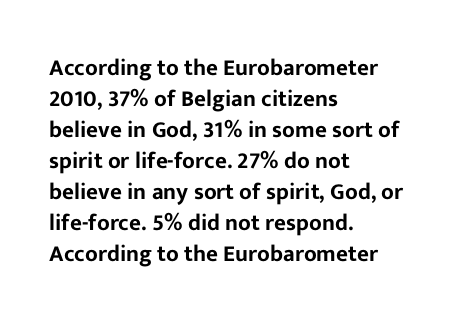
The image shows 23 px text type, upright; set left-aligned, normal line spacing (1.35x), normal letter spacing, not underlined.
